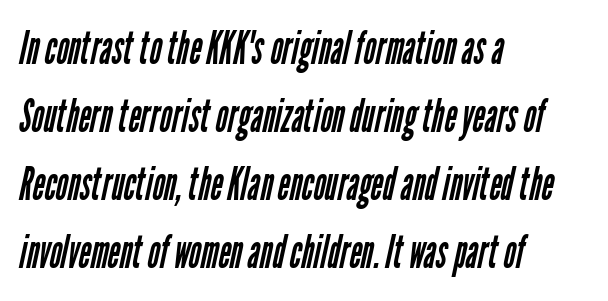
The image shows 47 px regular-weight, condensed sans-serif type; set left-aligned, normal line spacing (1.45x), normal letter spacing, not underlined; low stroke contrast and a medium x-height.
